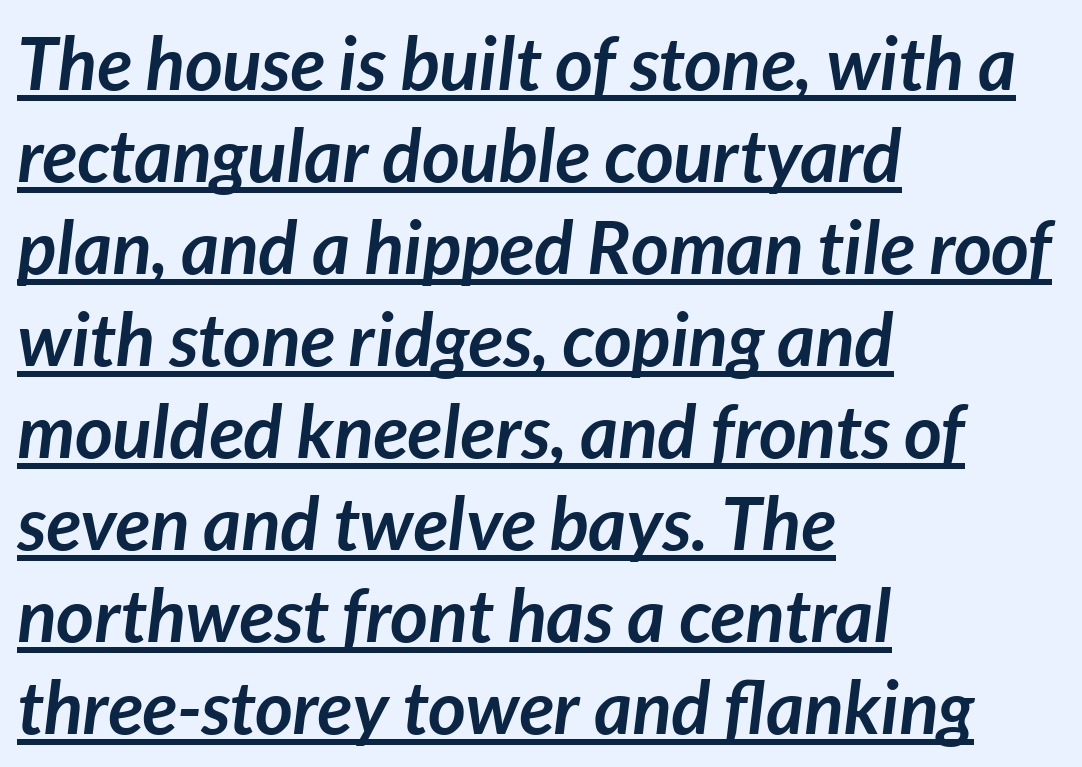
The image shows 73 px semibold type, italic (leaning right); set left-aligned, normal line spacing (1.26x), normal letter spacing, underlined; low stroke contrast and a medium x-height.
